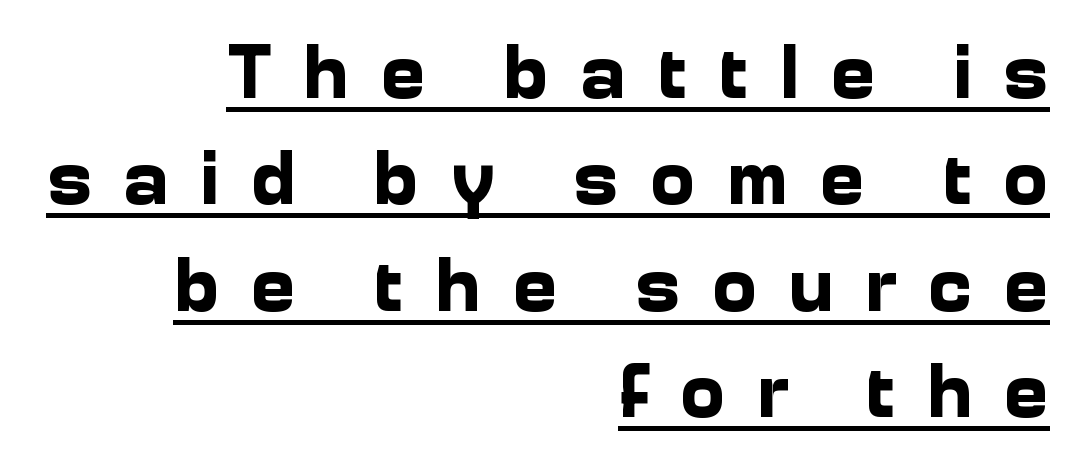
{"serif": "no", "italic": "no", "bold": "yes", "weight": "bold", "width": "normal", "stroke_contrast": "low", "x_height": "medium", "monospaced": "no", "underline": "yes", "align": "right", "line_spacing": "normal", "line_spacing_ratio": 1.4, "letter_spacing": "wide", "letter_spacing_em": 0.41, "glyph_px": 76}
